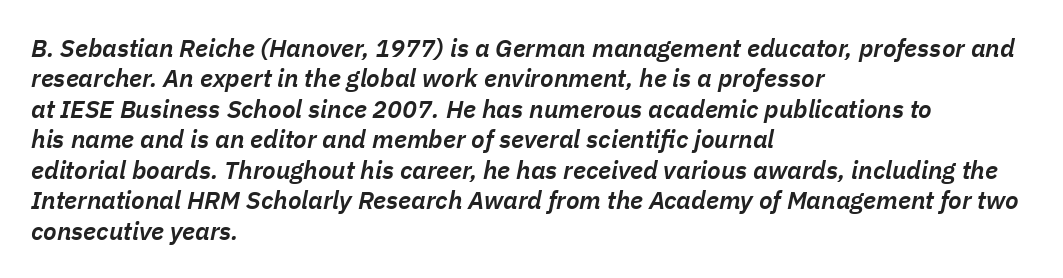
Q: Is the text bold? A: Semi-bold.
Q: Is the text italic (slanted)? A: Yes, it leans right by about 11 degrees.
Q: Is the text underlined? A: No.
Q: How is the paragraph aligned? A: Left-aligned.
Q: Is the spacing between letters normal or unusually wide? A: Normal.
